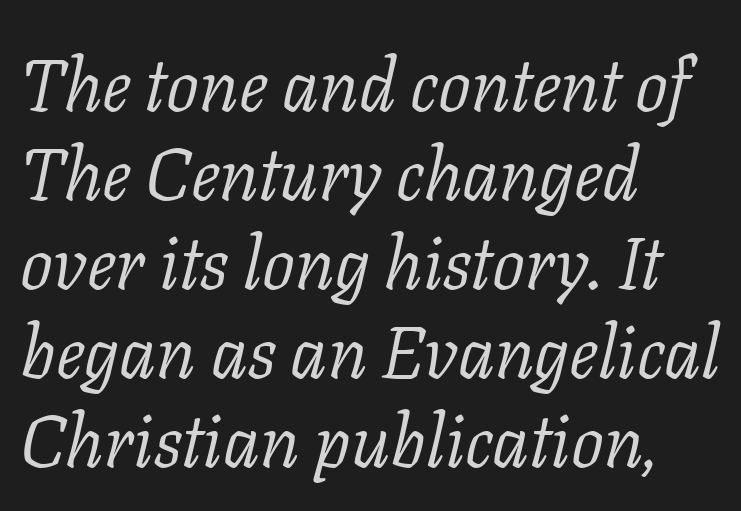
{"serif": "yes", "italic": "yes", "lean": "right", "slant_degrees": 11, "bold": "no", "weight": "light", "width": "normal", "stroke_contrast": "low", "x_height": "medium", "monospaced": "no", "underline": "no", "align": "left", "line_spacing_ratio": 1.22, "letter_spacing": "normal", "letter_spacing_em": 0.0, "glyph_px": 73}
